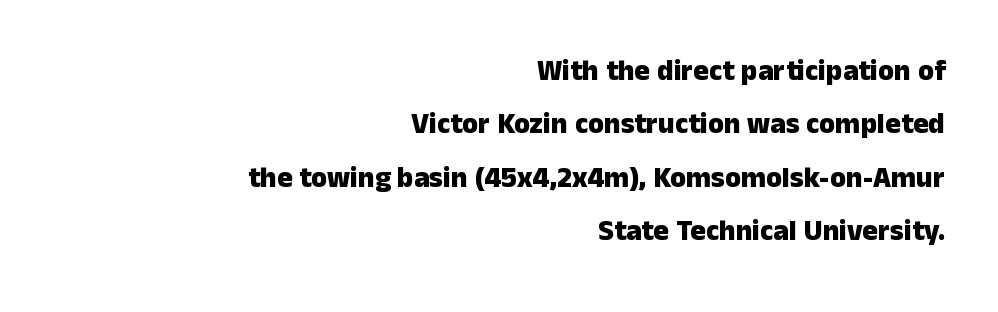
{"serif": "no", "italic": "no", "bold": "yes", "weight": "heavy", "width": "normal", "stroke_contrast": "low", "x_height": "medium", "monospaced": "no", "underline": "no", "align": "right", "line_spacing_ratio": 1.84, "letter_spacing": "normal", "letter_spacing_em": 0.0, "glyph_px": 29}
